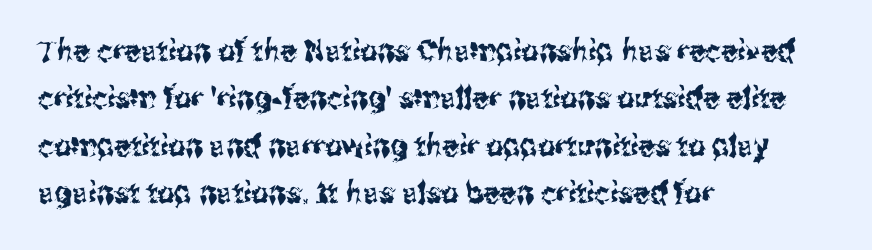
Vertical strokes here are truly vertical. You could call the tracking neutral — neither tight nor loose. You could not count columns in this text — the font is proportionally spaced. A bare baseline throughout the passage. Line spacing here is normal.
